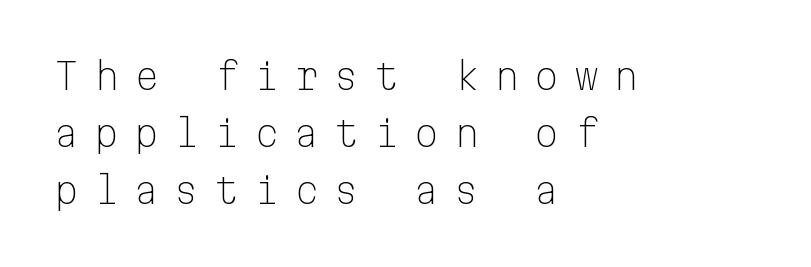
The image shows 36 px light sans-serif type, upright, monospaced; set left-aligned, normal line spacing (1.59x), unusually wide letter spacing (+0.41 em), not underlined; low stroke contrast and a medium x-height.
